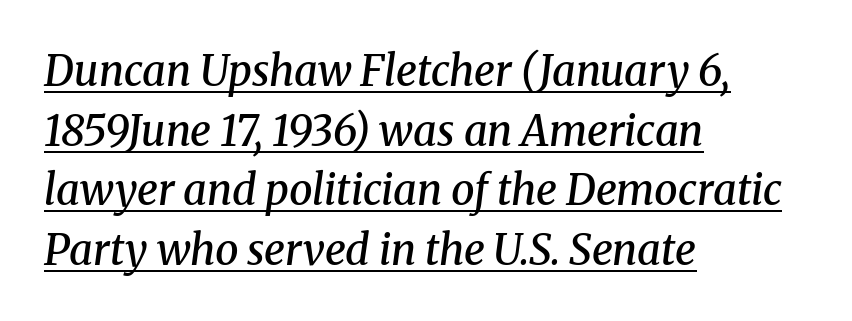
I'd describe the lettering as semibold — firm but not a full bold. The tracking reads as untouched default to a designer's eye. Are there feet on the stems? There are — it's a serif. Every word sits above its own underline.
